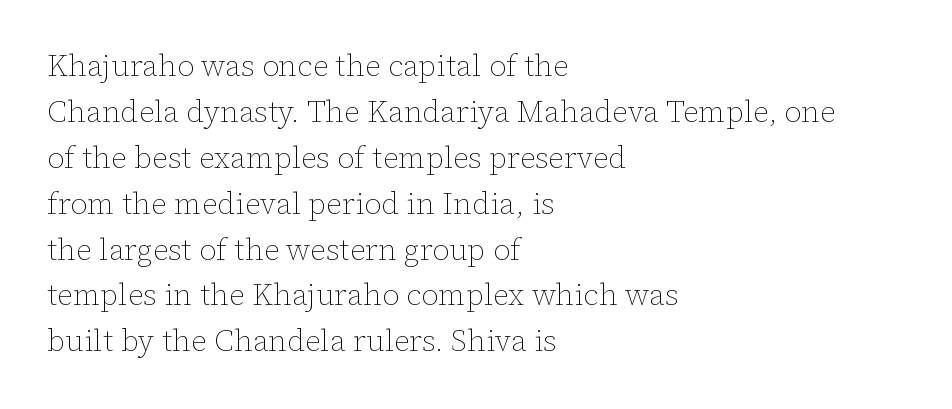
The image shows 30 px thin type, upright; set left-aligned, normal line spacing (1.53x), normal letter spacing, not underlined; low stroke contrast and a medium x-height.
